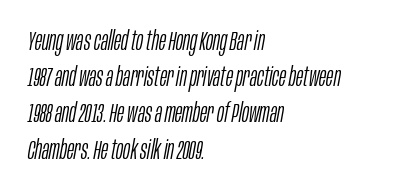
The image shows 27 px text type, italic (leaning right); set left-aligned, normal line spacing (1.34x), normal letter spacing, not underlined.
